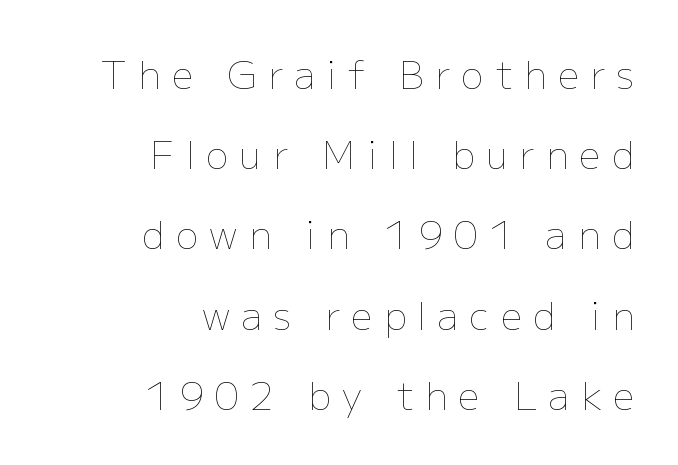
The font's upright variant was chosen for this text. No word sits above an underline. The strokes are not fattened; the text isn't bold. Loosely led — the rows are spread out. These lines are rendered in a variable-pitch font.
